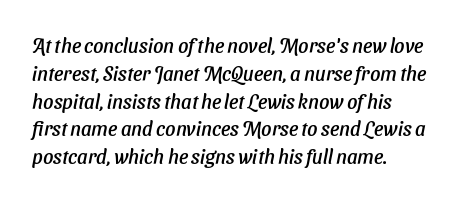
Each line starts at the same left margin while the right side varies. The foot of each line stays bare and open. Summary of vertical rhythm: regular, with standard interline spacing. The passage shown has conventional tracking throughout.
